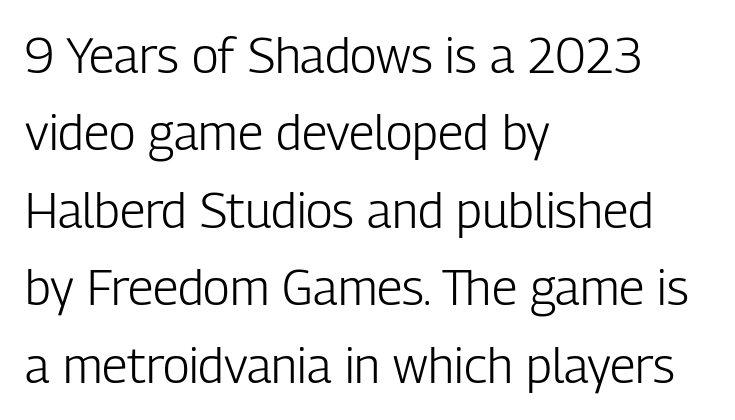
A light-to-regular cut is what we see here. If you drew a ruler down the left edge, every line would touch it. The face used here is a sans, in the tradition of grotesques and geometrics. Honestly, the row spacing looks completely unremarkable. Quick note: underline off.
